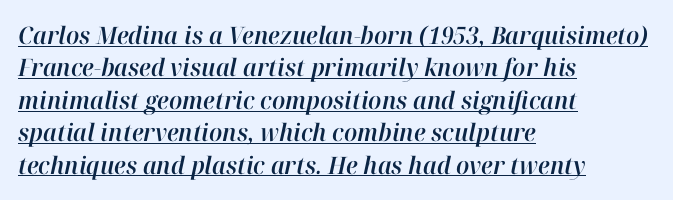
Q: Is the text italic (slanted)? A: Yes, it leans right by about 12 degrees.
Q: Is the text underlined? A: Yes.
Q: How is the paragraph aligned? A: Left-aligned.
Q: Is the spacing between letters normal or unusually wide? A: Normal.
Q: Is the spacing between lines tight, normal or loose? A: Normal.
